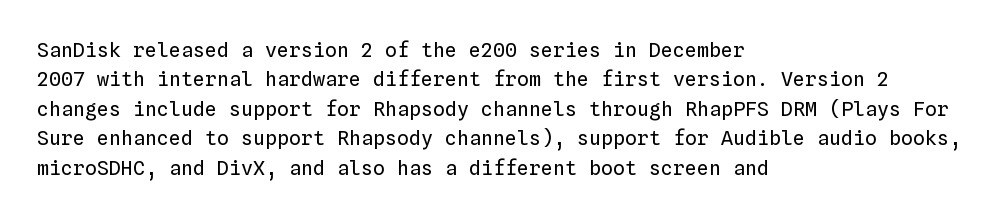
The image shows 20 px text type, upright; set left-aligned, normal line spacing (1.47x), normal letter spacing, not underlined.
